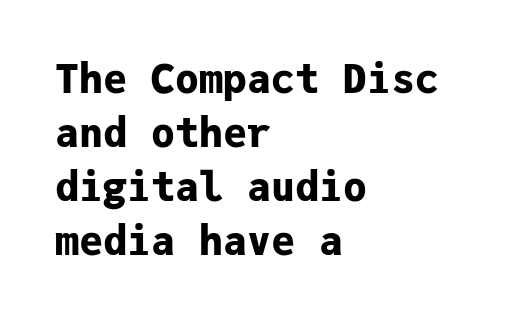
{"serif": "no", "italic": "no", "bold": "yes", "weight": "bold", "width": "normal", "stroke_contrast": "low", "x_height": "medium", "monospaced": "yes", "underline": "no", "align": "left", "line_spacing": "normal", "line_spacing_ratio": 1.35, "letter_spacing": "normal", "letter_spacing_em": 0.0, "glyph_px": 40}
